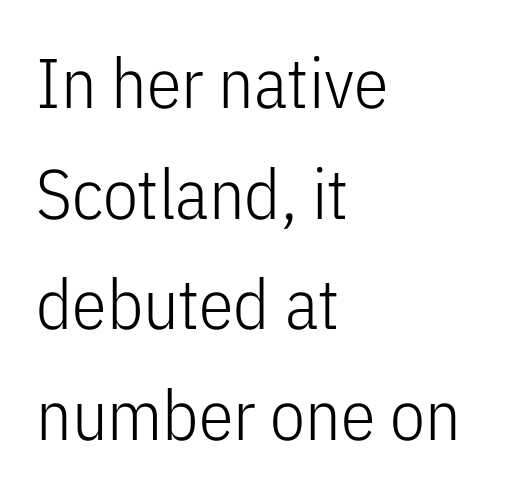
{"serif": "no", "italic": "no", "bold": "no", "weight": "light", "width": "condensed", "stroke_contrast": "low", "x_height": "medium", "monospaced": "no", "underline": "no", "align": "left", "line_spacing": "normal", "line_spacing_ratio": 1.58, "letter_spacing": "normal", "letter_spacing_em": 0.0, "glyph_px": 70}
